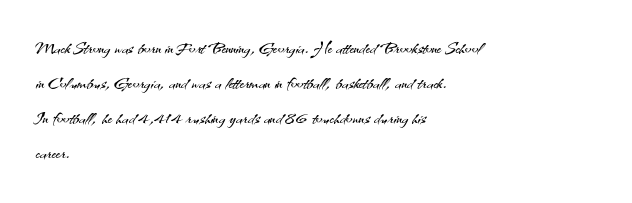
Q: Is the text bold? A: No.
Q: Is the text italic (slanted)? A: Yes.
Q: Is the text underlined? A: No.
Q: How is the paragraph aligned? A: Left-aligned.
Q: Is the spacing between letters normal or unusually wide? A: Normal.
Q: Is the spacing between lines tight, normal or loose? A: Normal.
